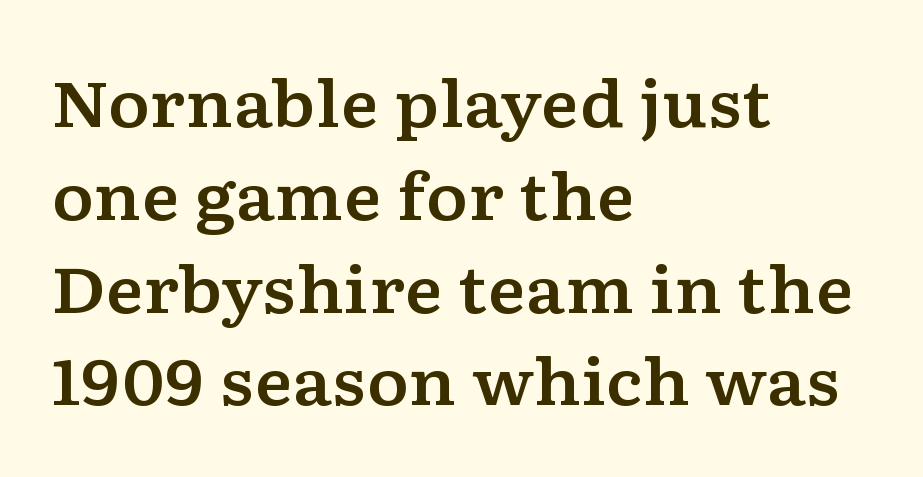
Q: Is the text italic (slanted)? A: No, it is upright.
Q: Is the typeface a serif or a sans-serif typeface? A: Serif.
Q: Is the text underlined? A: No.
Q: How is the paragraph aligned? A: Left-aligned.
Q: Is the spacing between letters normal or unusually wide? A: Normal.
Q: Is the spacing between lines tight, normal or loose? A: Normal.
Q: Width (condensed, normal, or wide)? A: Wide.
Q: Stroke contrast? A: Low.
Q: x-height? A: Medium.
Q: Monospaced? A: No.
